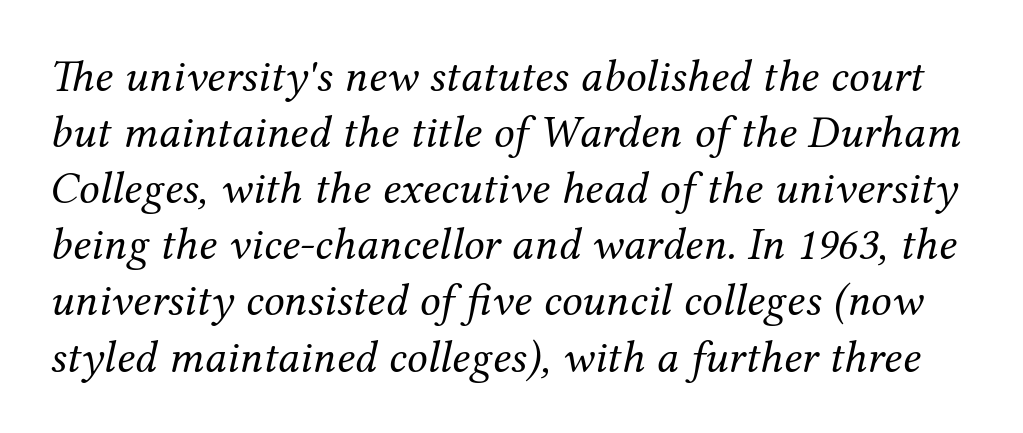
The image shows 46 px regular-weight serif type, italic (leaning right); set line spacing 1.22x, normal letter spacing, not underlined; medium stroke contrast and a medium x-height.
